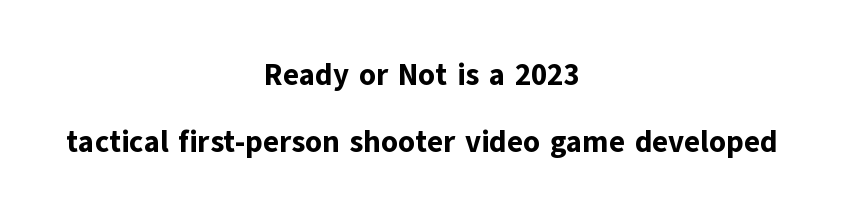
Anything drawn beneath the words? Only blank space. Typesetter's note: full bold, strokes at maximum text heaviness. The space between consecutive lines is lavish. A sans-serif font was chosen for this passage.
